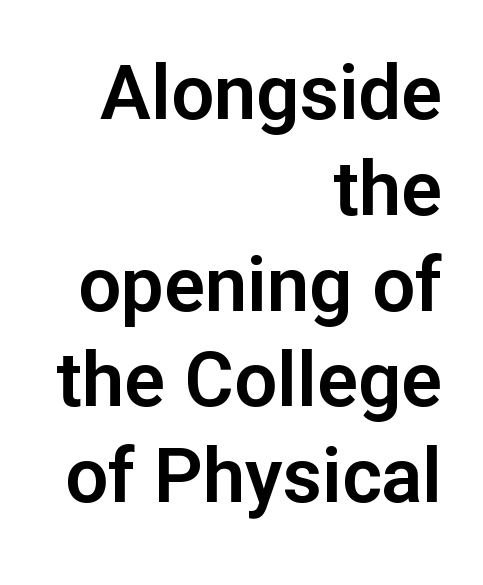
The image shows 76 px sans-serif type, upright; set right-aligned, normal line spacing (1.26x), normal letter spacing, not underlined; low stroke contrast and a medium x-height.
